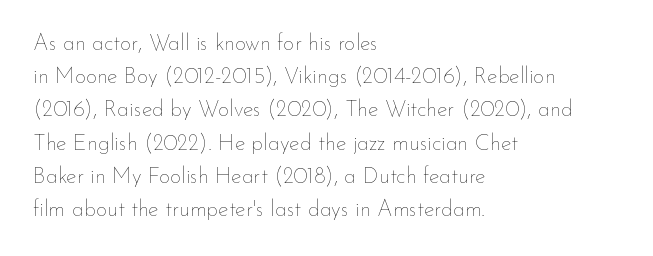
The image shows 22 px text type, upright; set left-aligned, normal line spacing (1.51x), normal letter spacing, not underlined.
